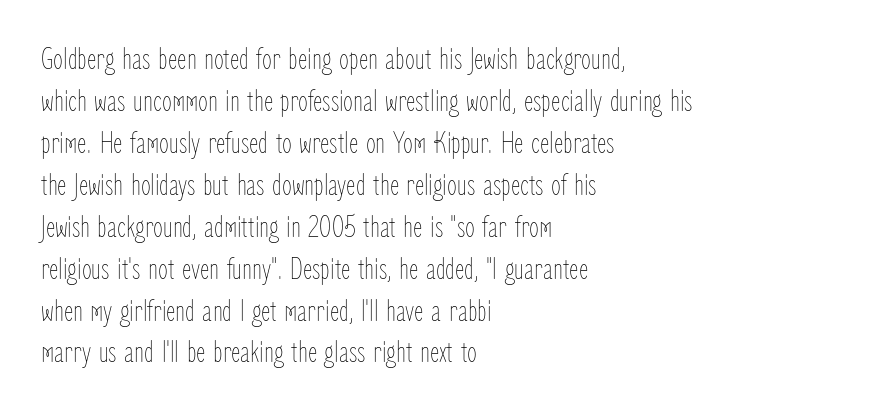
{"italic": "no", "bold": "no", "weight": "thin", "width": "condensed", "stroke_contrast": "low", "x_height": "medium", "monospaced": "no", "underline": "no", "align": "left", "line_spacing": "normal", "line_spacing_ratio": 1.31, "letter_spacing": "normal", "letter_spacing_em": 0.0, "glyph_px": 32}
